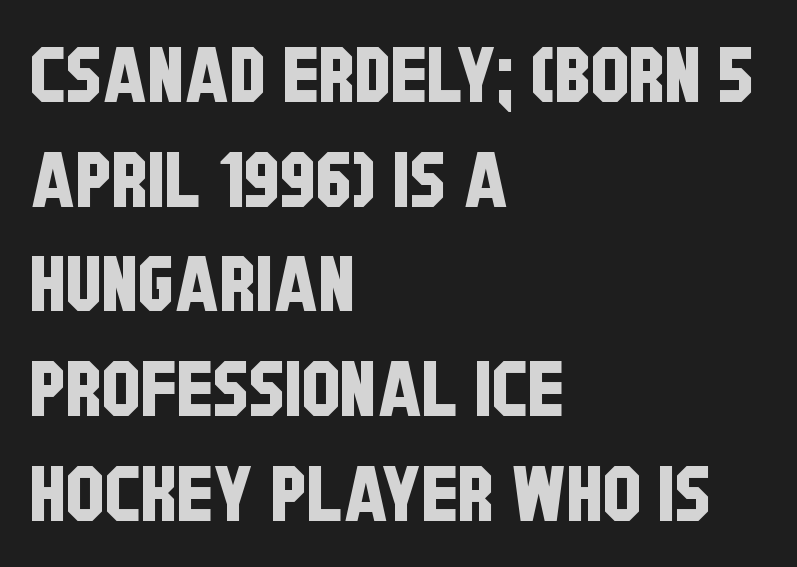
Q: Is the typeface a serif or a sans-serif typeface? A: Sans-serif.
Q: Is the text underlined? A: No.
Q: How is the paragraph aligned? A: Left-aligned.
Q: Is the spacing between letters normal or unusually wide? A: Normal.
Q: Is the spacing between lines tight, normal or loose? A: Normal.
Q: Width (condensed, normal, or wide)? A: Condensed.
Q: Stroke contrast? A: Low.
Q: x-height? A: Large.
Q: Monospaced? A: No.
